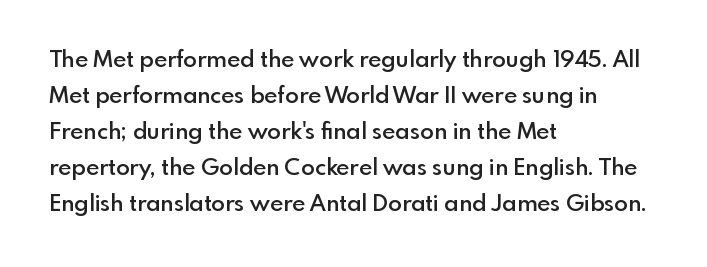
{"italic": "no", "bold": "semi", "underline": "no", "align": "left", "line_spacing": "normal", "line_spacing_ratio": 1.57, "letter_spacing": "normal", "letter_spacing_em": 0.0, "glyph_px": 23}
